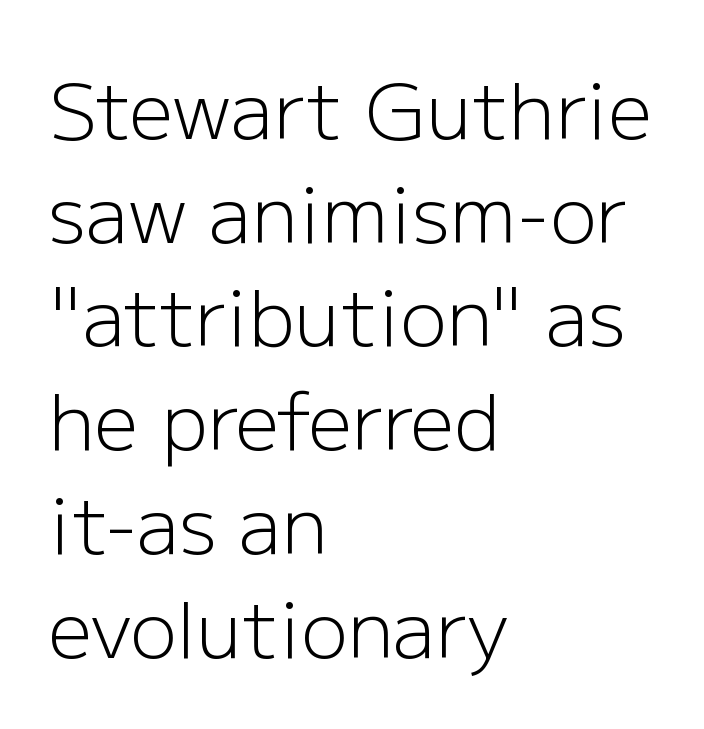
These lines are set flush left with a ragged right edge. The foot of each line stays bare and open. The vertical gap from one line to the next is medium. These glyphs show unthickened strokes, regular width or finer. The letters stand upright; this is a roman face.
